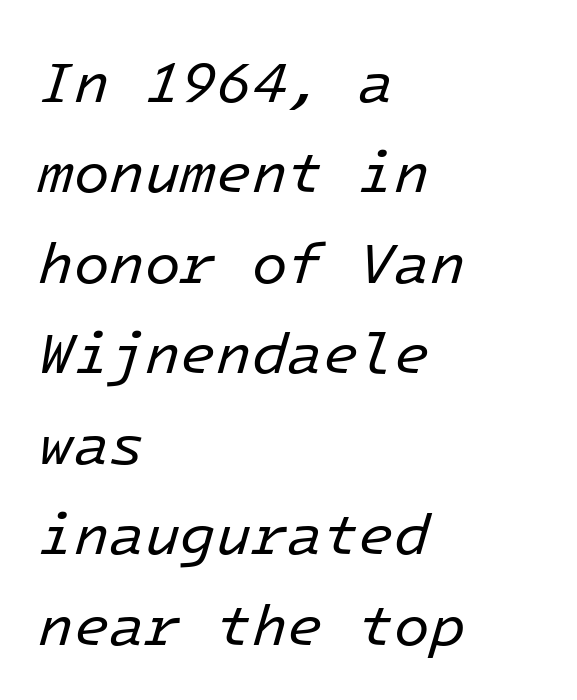
This block has exactly the height ordinary leading produces. Stroke thickness stays within the range of a standard reading face or lighter. Left-aligned paragraph, ragged on the right. The face used here is monospaced, like something from a code editor.
